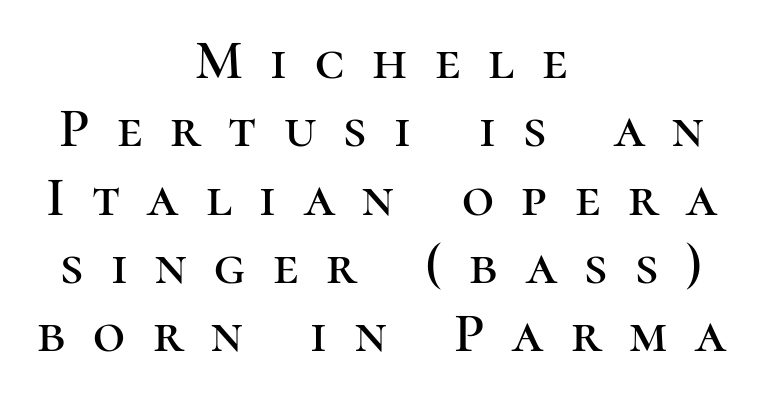
{"serif": "yes", "italic": "no", "width": "normal", "stroke_contrast": "high", "x_height": "medium", "monospaced": "no", "underline": "no", "align": "center", "line_spacing_ratio": 1.22, "letter_spacing": "wide", "letter_spacing_em": 0.49, "glyph_px": 56}
